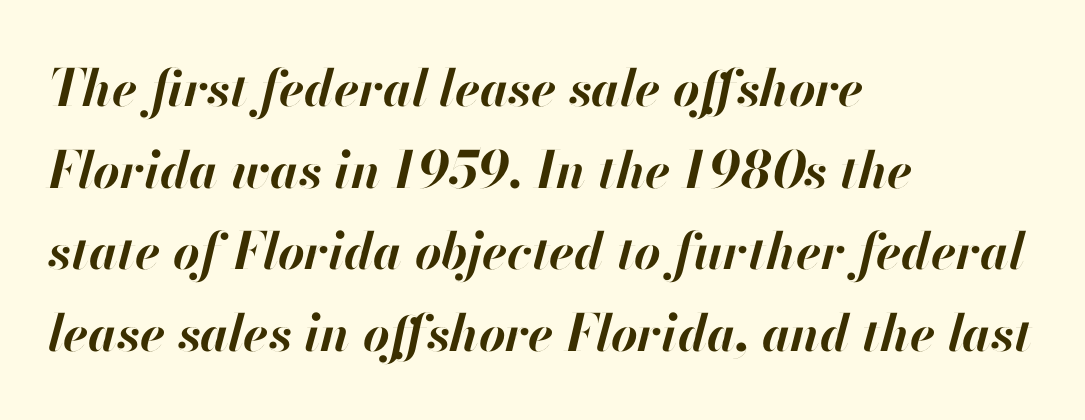
Q: Is the text bold? A: Yes.
Q: Is the text italic (slanted)? A: Yes, it leans right by about 13 degrees.
Q: Is the text underlined? A: No.
Q: How is the paragraph aligned? A: Left-aligned.
Q: Is the spacing between letters normal or unusually wide? A: Normal.
Q: Is the spacing between lines tight, normal or loose? A: Normal.
Q: Width (condensed, normal, or wide)? A: Normal.
Q: Stroke contrast? A: High.
Q: x-height? A: Small.
Q: Monospaced? A: No.
